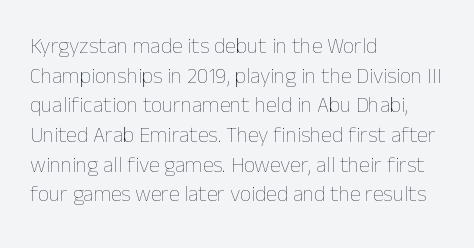
The image shows 22 px text type, upright; set left-aligned, normal line spacing (1.35x), normal letter spacing, not underlined.
